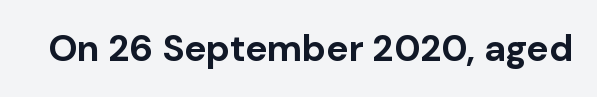
The image shows 37 px bold sans-serif type, upright; set normal letter spacing, not underlined; low stroke contrast and a medium x-height.
